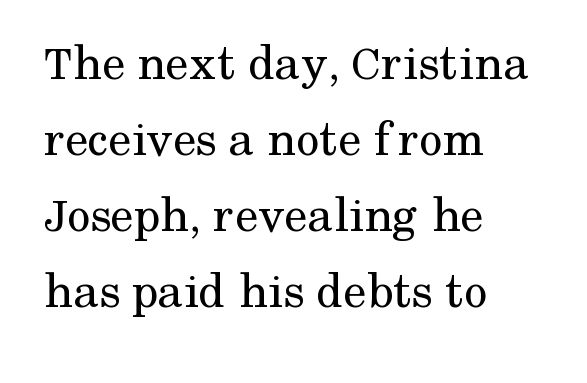
Q: Is the text bold? A: No.
Q: Is the text italic (slanted)? A: No, it is upright.
Q: Is the typeface a serif or a sans-serif typeface? A: Serif.
Q: Is the text underlined? A: No.
Q: How is the paragraph aligned? A: Left-aligned.
Q: Is the spacing between letters normal or unusually wide? A: Normal.
Q: Is the spacing between lines tight, normal or loose? A: Normal.
Q: Width (condensed, normal, or wide)? A: Normal.
Q: Stroke contrast? A: Medium.
Q: x-height? A: Medium.
Q: Monospaced? A: No.
